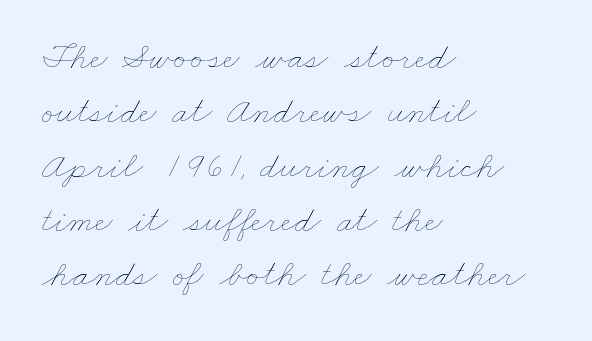
The image shows 38 px thin, wide type; set left-aligned, normal line spacing (1.43x), normal letter spacing, not underlined; low stroke contrast and a small x-height.
